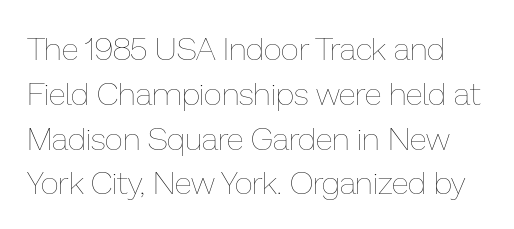
The image shows 32 px thin type, upright; set normal line spacing (1.4x), normal letter spacing, not underlined; low stroke contrast and a medium x-height.
